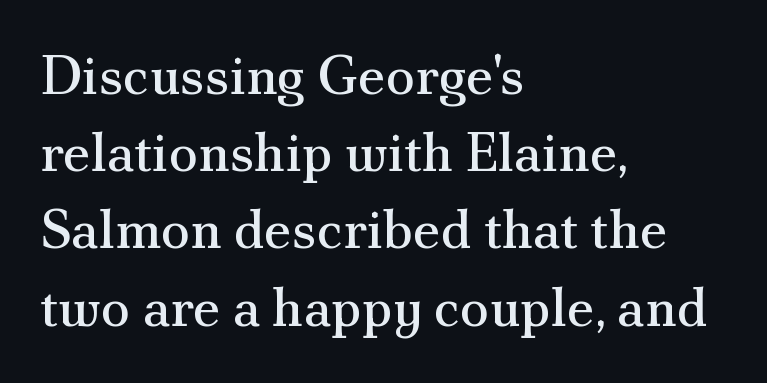
{"serif": "yes", "italic": "no", "bold": "no", "weight": "regular", "width": "normal", "stroke_contrast": "medium", "x_height": "small", "monospaced": "no", "underline": "no", "align": "left", "line_spacing": "normal", "line_spacing_ratio": 1.43, "letter_spacing": "normal", "letter_spacing_em": 0.0, "glyph_px": 54}
